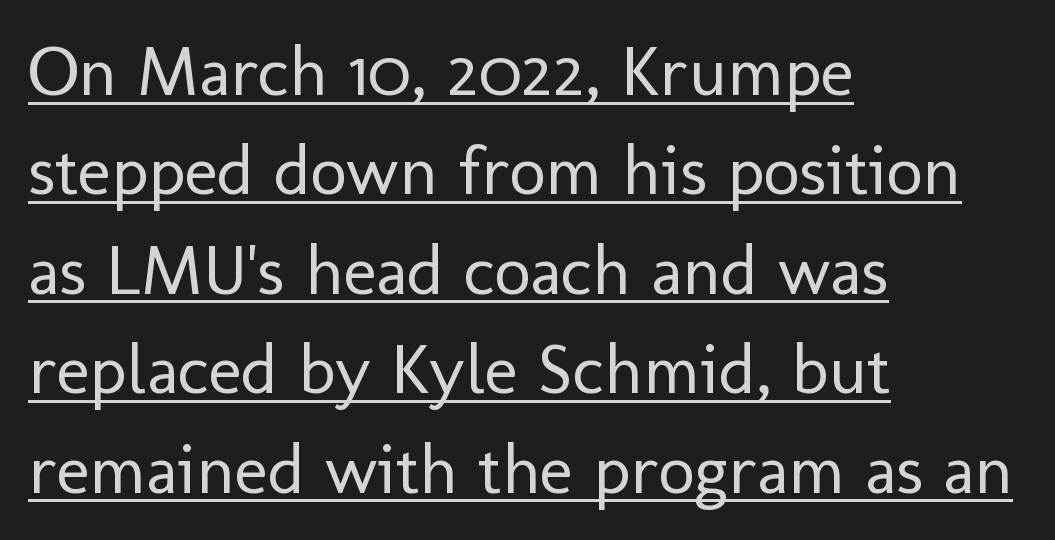
The rendering uses natural spacing where letterforms have individual widths. The lines are quadded left. Honestly, the letter spacing is just normal — you wouldn't notice it. The lines sit at an ordinary, default distance from one another. The letterforms sit at book weight or below.
